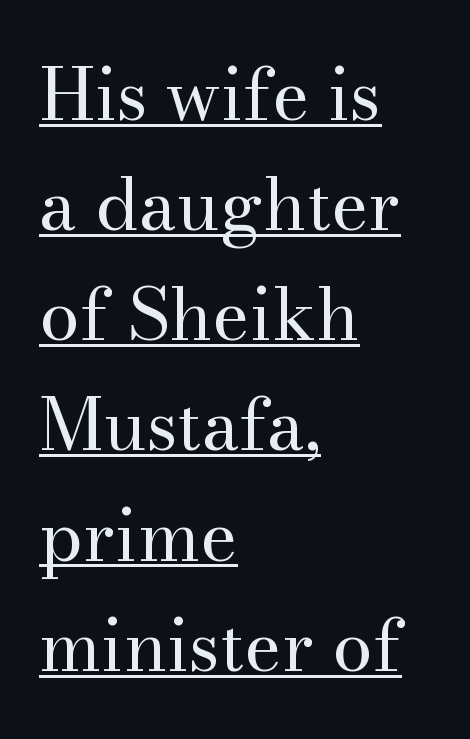
Q: Is the text bold? A: No.
Q: Is the text italic (slanted)? A: No, it is upright.
Q: Is the typeface a serif or a sans-serif typeface? A: Serif.
Q: Is the text underlined? A: Yes.
Q: How is the paragraph aligned? A: Left-aligned.
Q: Is the spacing between letters normal or unusually wide? A: Normal.
Q: Is the spacing between lines tight, normal or loose? A: Normal.
Q: Width (condensed, normal, or wide)? A: Normal.
Q: Stroke contrast? A: Medium.
Q: x-height? A: Small.
Q: Monospaced? A: No.
